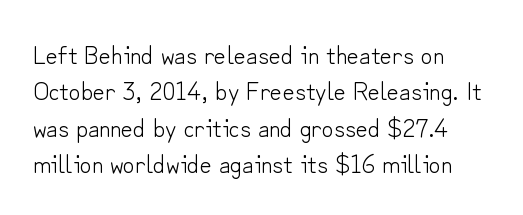
{"italic": "no", "bold": "no", "underline": "no", "align": "left", "line_spacing": "normal", "line_spacing_ratio": 1.4, "letter_spacing": "normal", "letter_spacing_em": 0.0, "glyph_px": 26}
